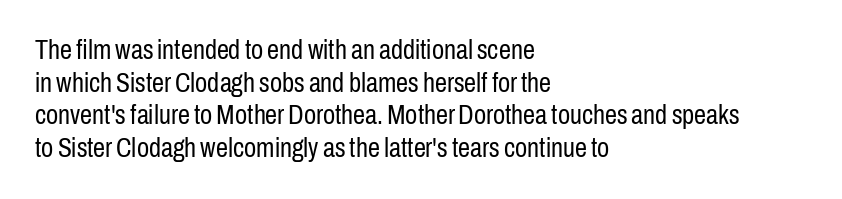
The image shows 27 px text type, upright; set left-aligned, line spacing 1.21x, normal letter spacing, not underlined.
